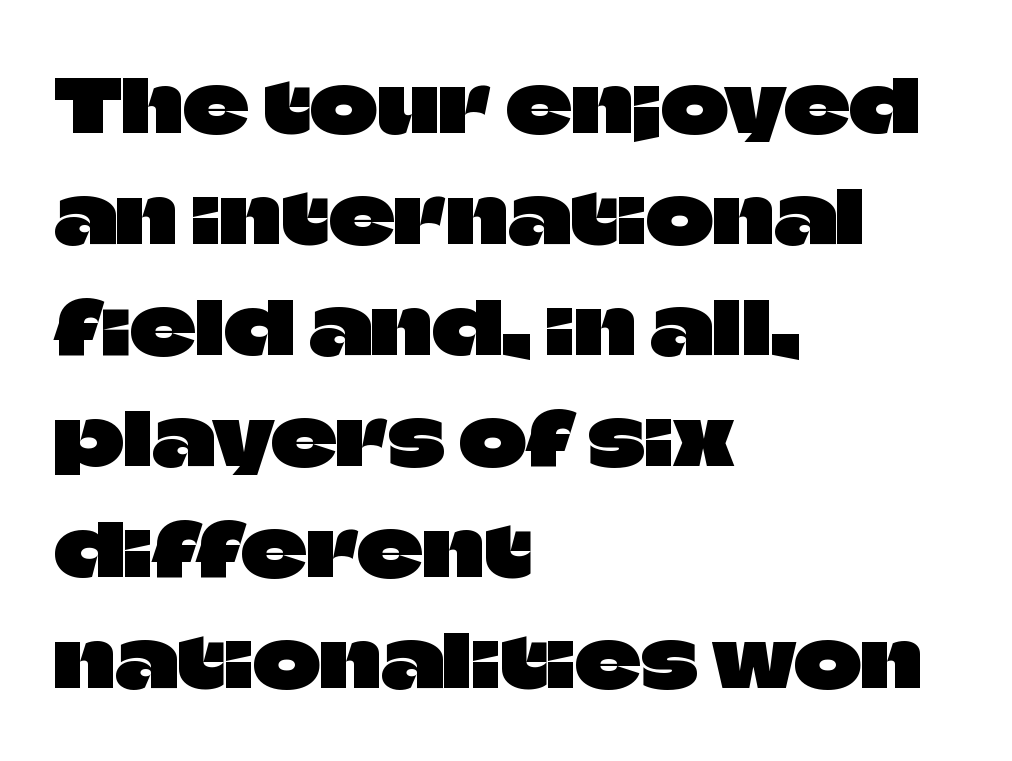
The image shows 73 px sans-serif type, upright; set left-aligned, normal line spacing (1.52x), normal letter spacing, not underlined; low stroke contrast and a large x-height.
